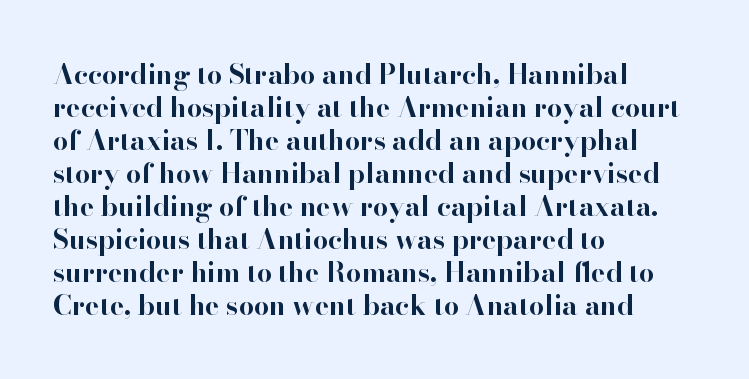
The image shows 27 px bold type, upright; set left-aligned, line spacing 1.22x, normal letter spacing, not underlined.
